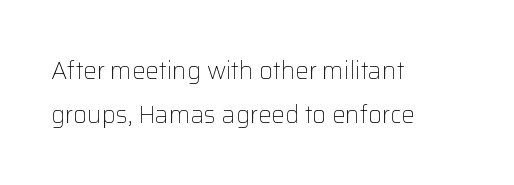
Stems here are at most as thick as an everyday book face. Style check: upright. The gaps between neighbouring characters are ordinary and unremarkable. Only glyphs here, with clear space below each row. Does the copy run flush right? No — it runs flush left.
